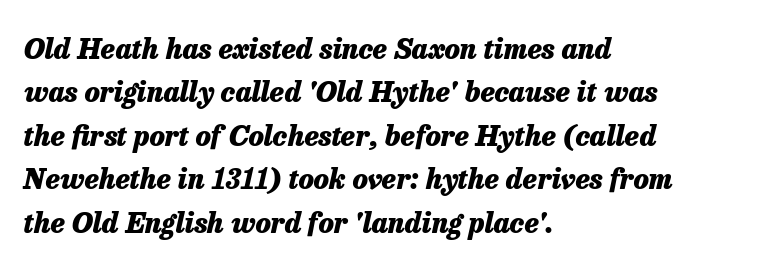
Q: Is the text bold? A: Yes.
Q: Is the text italic (slanted)? A: Yes, it leans right by about 13 degrees.
Q: Is the text underlined? A: No.
Q: How is the paragraph aligned? A: Left-aligned.
Q: Is the spacing between letters normal or unusually wide? A: Normal.
Q: Is the spacing between lines tight, normal or loose? A: Normal.
Q: Width (condensed, normal, or wide)? A: Normal.
Q: Stroke contrast? A: Low.
Q: x-height? A: Medium.
Q: Monospaced? A: No.
